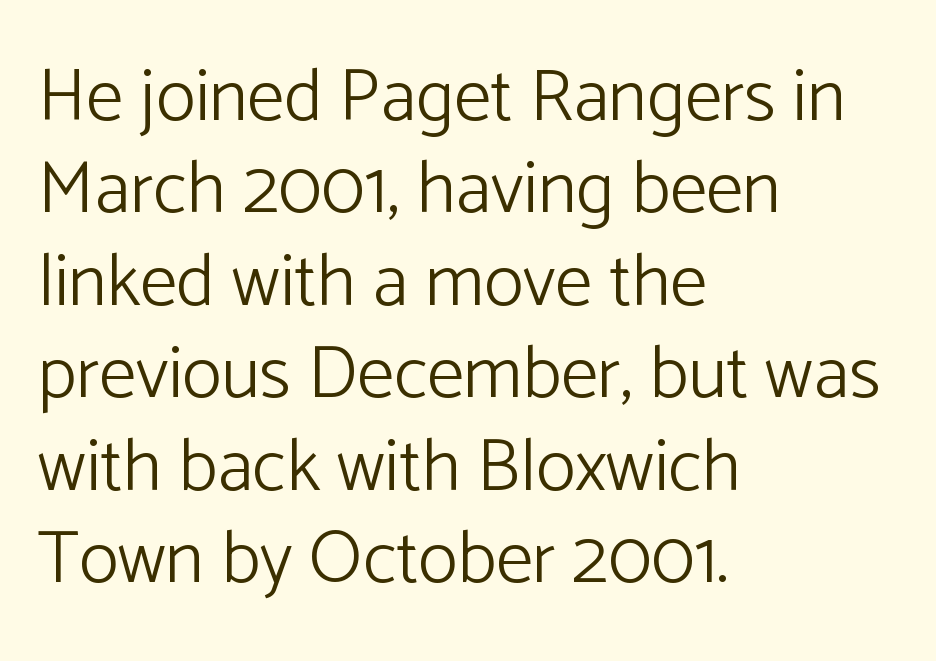
{"serif": "no", "italic": "no", "bold": "no", "weight": "light", "width": "normal", "stroke_contrast": "low", "x_height": "medium", "monospaced": "no", "underline": "no", "align": "left", "line_spacing": "normal", "line_spacing_ratio": 1.25, "letter_spacing": "normal", "letter_spacing_em": 0.0, "glyph_px": 74}
